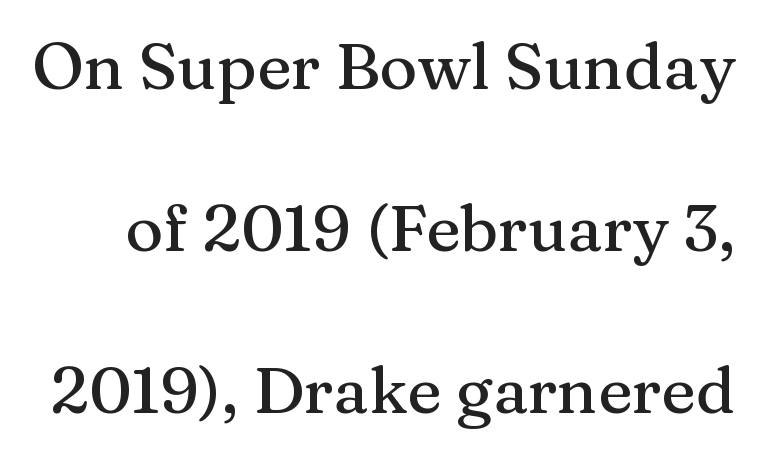
{"serif": "yes", "italic": "no", "width": "normal", "stroke_contrast": "medium", "x_height": "medium", "monospaced": "no", "underline": "no", "line_spacing": "loose", "line_spacing_ratio": 2.49, "letter_spacing": "normal", "letter_spacing_em": 0.0, "glyph_px": 65}
